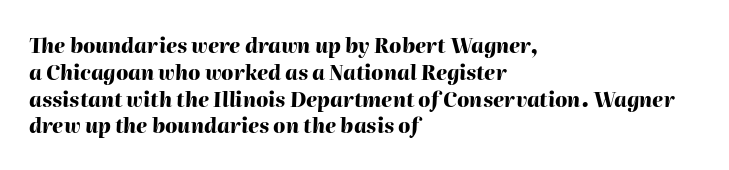
Caption: standard tracking, unaltered. Emphasis-style slanted type is in use. The rendering anchors every line to the left-hand side. The baseline area is clear. The characters look thick and weighty, a clear bold.
